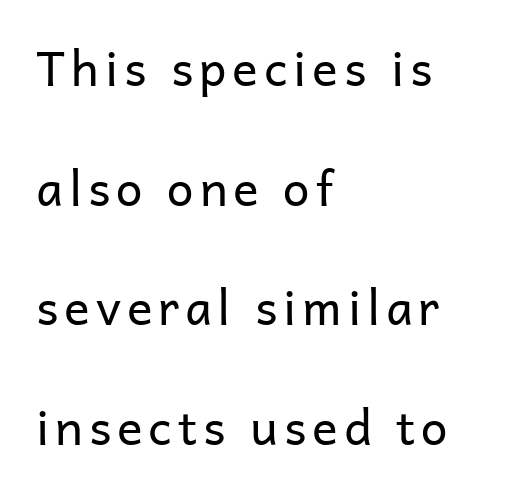
{"serif": "no", "italic": "no", "bold": "no", "weight": "regular", "width": "normal", "stroke_contrast": "low", "x_height": "medium", "monospaced": "no", "underline": "no", "align": "left", "line_spacing": "loose", "line_spacing_ratio": 2.49, "glyph_px": 48}
